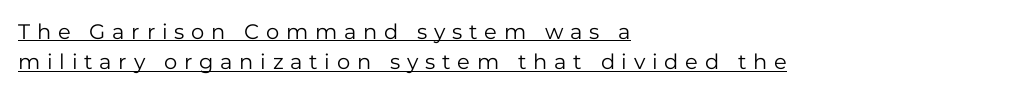
{"italic": "no", "bold": "no", "underline": "yes", "align": "left", "line_spacing": "normal", "line_spacing_ratio": 1.44, "letter_spacing": "wide", "letter_spacing_em": 0.32, "glyph_px": 21}
